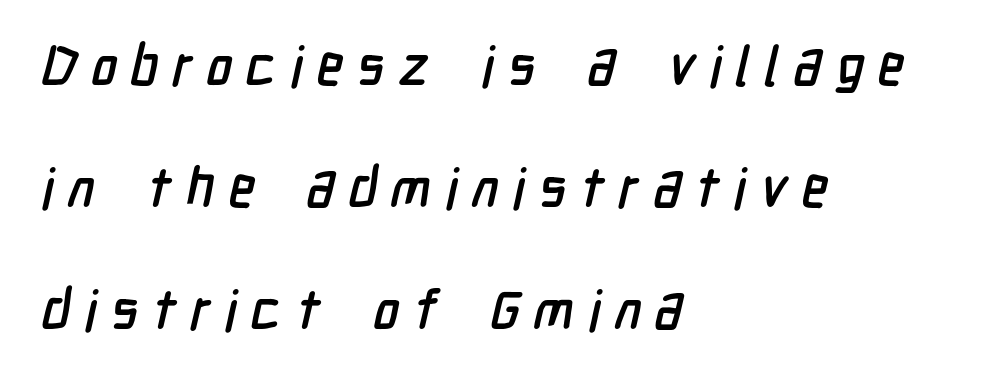
The image shows 55 px condensed sans-serif type; set left-aligned, loose line spacing (2.22x), unusually wide letter spacing (+0.25 em), not underlined; low stroke contrast and a medium x-height.
